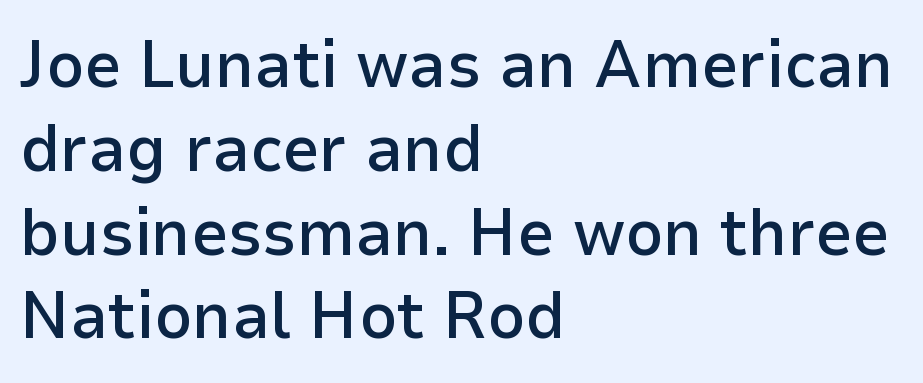
Q: Is the text bold? A: Semi-bold.
Q: Is the text italic (slanted)? A: No, it is upright.
Q: Is the typeface a serif or a sans-serif typeface? A: Sans-serif.
Q: Is the text underlined? A: No.
Q: How is the paragraph aligned? A: Left-aligned.
Q: Is the spacing between letters normal or unusually wide? A: Normal.
Q: Is the spacing between lines tight, normal or loose? A: Normal.
Q: Width (condensed, normal, or wide)? A: Normal.
Q: Stroke contrast? A: Low.
Q: x-height? A: Medium.
Q: Monospaced? A: No.
